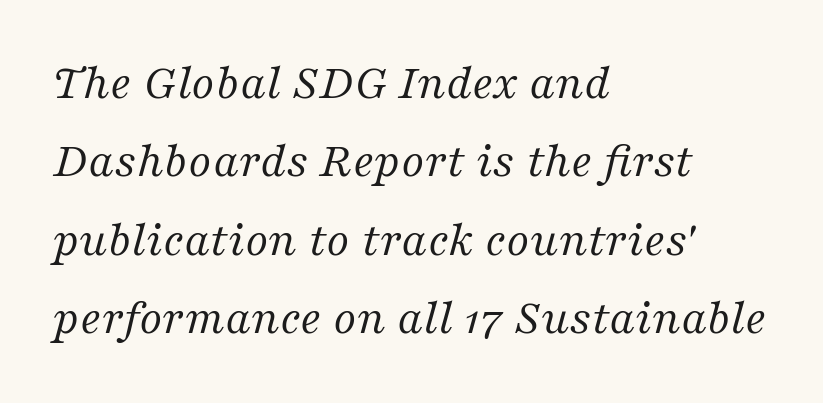
Q: Is the text bold? A: No.
Q: Is the text italic (slanted)? A: Yes, it leans right by about 16 degrees.
Q: Is the typeface a serif or a sans-serif typeface? A: Serif.
Q: Is the text underlined? A: No.
Q: How is the paragraph aligned? A: Left-aligned.
Q: Is the spacing between letters normal or unusually wide? A: Normal.
Q: Is the spacing between lines tight, normal or loose? A: Normal.
Q: Width (condensed, normal, or wide)? A: Normal.
Q: Stroke contrast? A: Medium.
Q: x-height? A: Medium.
Q: Monospaced? A: No.
